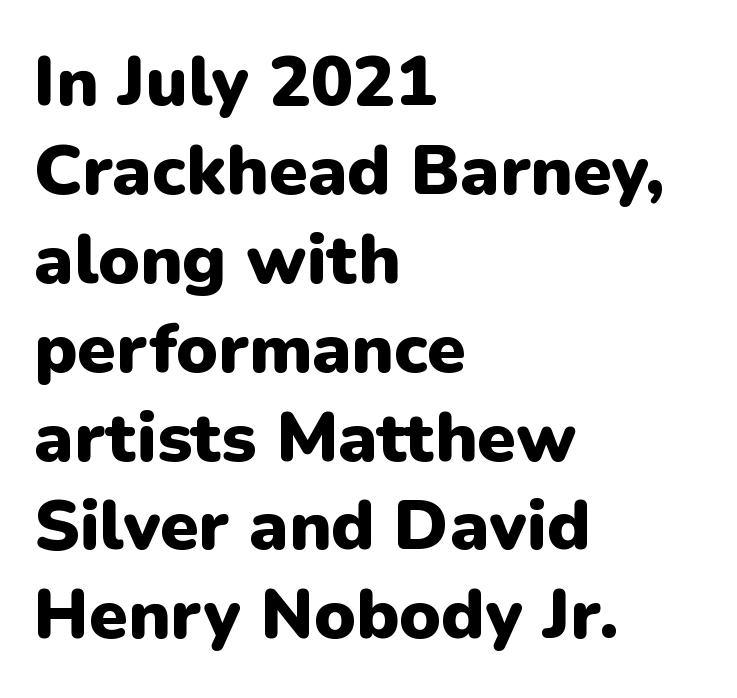
Q: Is the text bold? A: Yes.
Q: Is the text italic (slanted)? A: No, it is upright.
Q: Is the typeface a serif or a sans-serif typeface? A: Sans-serif.
Q: Is the text underlined? A: No.
Q: How is the paragraph aligned? A: Left-aligned.
Q: Is the spacing between letters normal or unusually wide? A: Normal.
Q: Is the spacing between lines tight, normal or loose? A: Normal.
Q: Width (condensed, normal, or wide)? A: Normal.
Q: Stroke contrast? A: Low.
Q: x-height? A: Medium.
Q: Monospaced? A: No.
